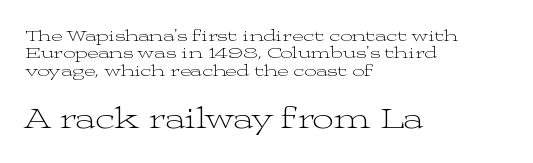
Q: Is the text bold? A: No.
Q: Is the text italic (slanted)? A: No, it is upright.
Q: Is the typeface a serif or a sans-serif typeface? A: Serif.
Q: Is the text underlined? A: No.
Q: How is the paragraph aligned? A: Left-aligned.
Q: Is the spacing between letters normal or unusually wide? A: Normal.
Q: Is the spacing between lines tight, normal or loose? A: Tight.
Q: Which block of text is set in a larger size, the first (top) or the second (bottom)? A: The second (bottom) one.
Q: Width (condensed, normal, or wide)? A: Wide.
Q: Stroke contrast? A: Medium.
Q: x-height? A: Medium.
Q: Monospaced? A: No.
